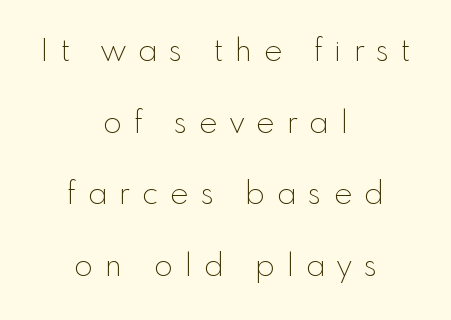
The image shows 31 px thin sans-serif type, upright; set centered, loose line spacing (2.31x), unusually wide letter spacing (+0.39 em), not underlined; a small x-height.
